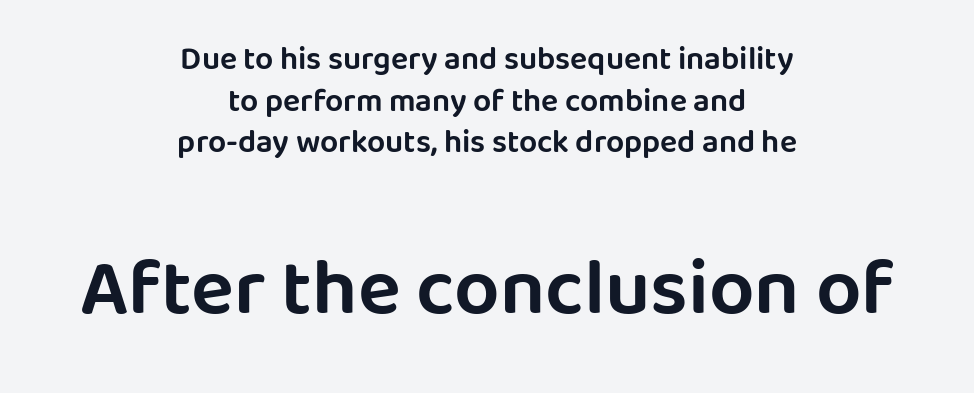
The letters sit at their default tracking, neither squeezed nor spread. Each line is balanced around a shared central axis. The face used here is proportionally spaced, like ordinary book or web type. The more generous point size was reserved for the lower chunk. Underline: absent.
